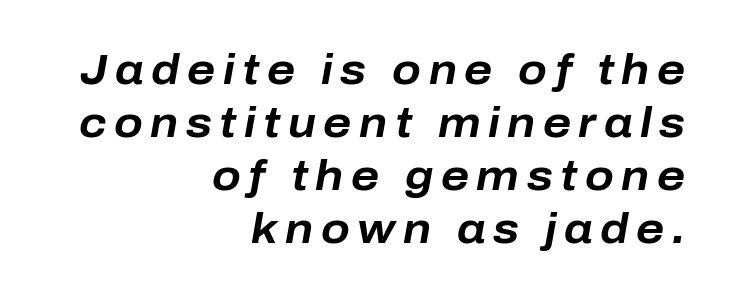
Q: Is the text bold? A: Yes.
Q: Is the text italic (slanted)? A: Yes, it leans right by about 10 degrees.
Q: Is the text underlined? A: No.
Q: How is the paragraph aligned? A: Right-aligned.
Q: Is the spacing between lines tight, normal or loose? A: Normal.
Q: Width (condensed, normal, or wide)? A: Normal.
Q: Stroke contrast? A: Low.
Q: x-height? A: Medium.
Q: Monospaced? A: No.
